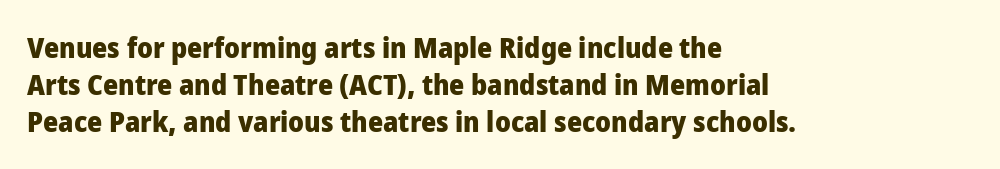
Q: Is the text bold? A: Yes.
Q: Is the text italic (slanted)? A: No, it is upright.
Q: Is the typeface a serif or a sans-serif typeface? A: Sans-serif.
Q: Is the text underlined? A: No.
Q: How is the paragraph aligned? A: Left-aligned.
Q: Is the spacing between letters normal or unusually wide? A: Normal.
Q: Is the spacing between lines tight, normal or loose? A: Normal.
Q: Width (condensed, normal, or wide)? A: Normal.
Q: Stroke contrast? A: Low.
Q: x-height? A: Medium.
Q: Monospaced? A: No.
